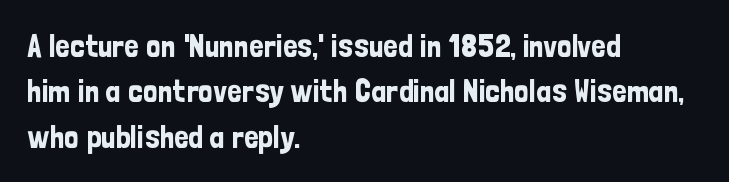
Q: Is the text italic (slanted)? A: No, it is upright.
Q: Is the typeface a serif or a sans-serif typeface? A: Sans-serif.
Q: Is the text underlined? A: No.
Q: How is the paragraph aligned? A: Left-aligned.
Q: Is the spacing between letters normal or unusually wide? A: Normal.
Q: Is the spacing between lines tight, normal or loose? A: Normal.
Q: Width (condensed, normal, or wide)? A: Condensed.
Q: Stroke contrast? A: Low.
Q: x-height? A: Medium.
Q: Monospaced? A: No.
